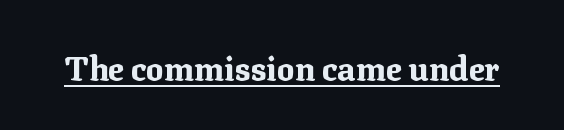
Q: Is the text bold? A: Yes.
Q: Is the text italic (slanted)? A: No, it is upright.
Q: Is the typeface a serif or a sans-serif typeface? A: Serif.
Q: Is the text underlined? A: Yes.
Q: Is the spacing between letters normal or unusually wide? A: Normal.
Q: Width (condensed, normal, or wide)? A: Normal.
Q: Stroke contrast? A: Medium.
Q: x-height? A: Medium.
Q: Monospaced? A: No.
